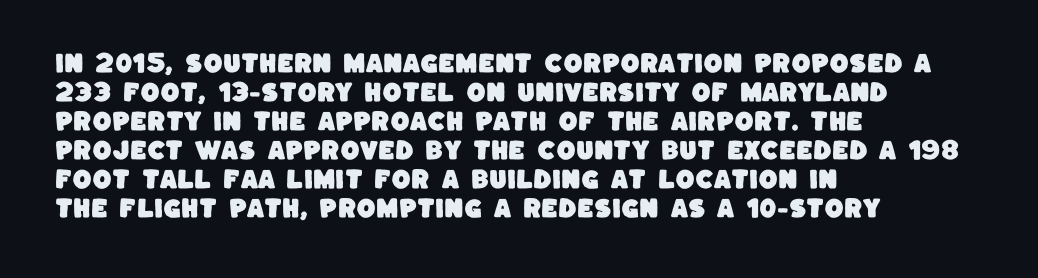
The image shows 22 px text type; set left-aligned, normal line spacing (1.32x), normal letter spacing, not underlined.
